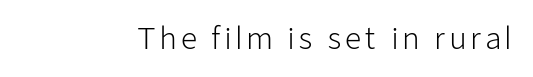
The string is rendered with underlining switched off. Weight: not bold — regular or lighter. The specimen reads as upright at a glance. Spacing verdict: proportional, widths tailored to each character.
